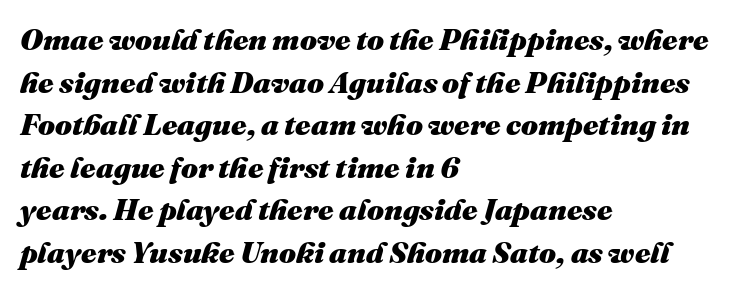
The font's italic variant was chosen for this text. Does the leading feel generous? No, just average. Do the characters align in a grid? No, the font is proportional. Plenty of ink on the page — the face is bold. The foot of each line stays bare and open.
